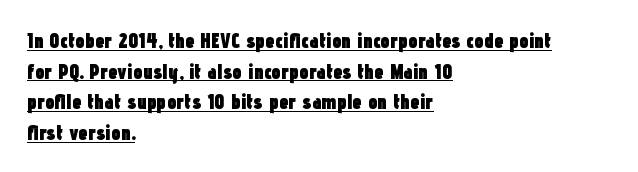
Heft: maximum for text — a bold. Line beginnings align vertically; line endings do not. The string is rendered with underlining switched on. Horizontal bands of white between lines are of average thickness. Posture: upright roman.
